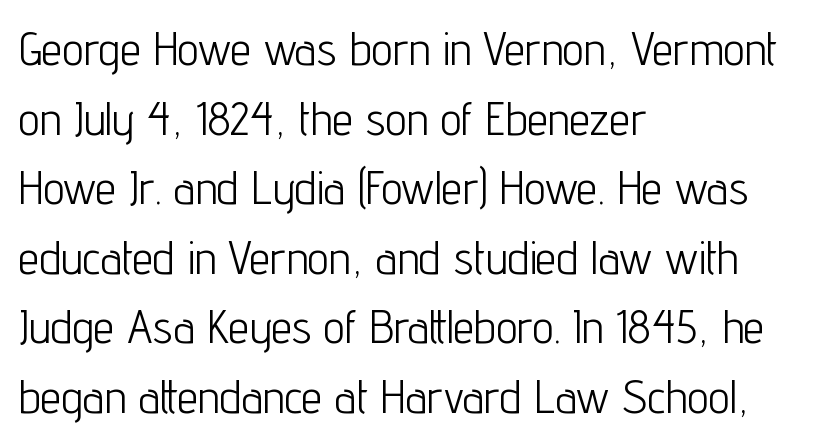
Is there any slant? The stems are plumb. Letters rest on an invisible, unmarked baseline. Tracking value appears to be zero — textbook default spacing. Which margin do the lines hug? The left one — the right edge is uneven.
